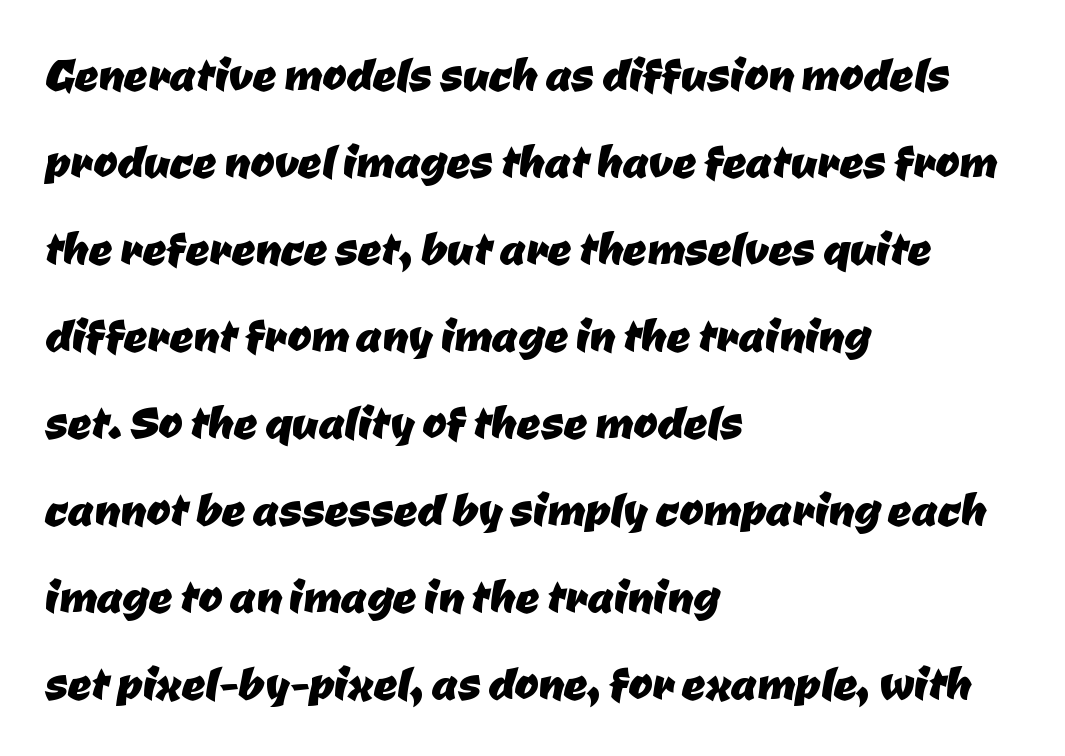
The image shows 58 px sans-serif type; set left-aligned, normal line spacing (1.5x), normal letter spacing, not underlined; low stroke contrast and a medium x-height.
